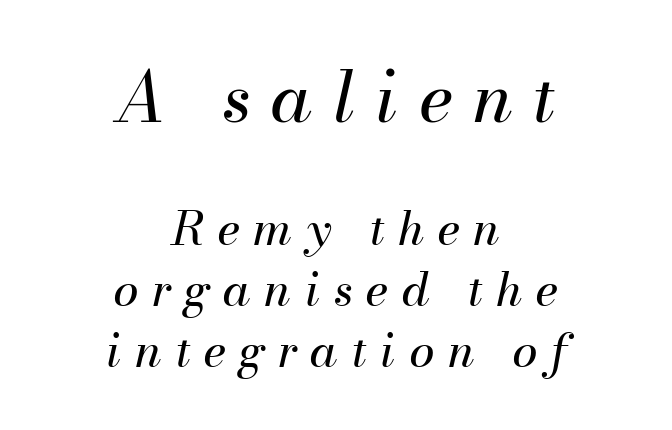
{"italic": "yes", "lean": "right", "slant_degrees": 13, "bold": "no", "weight": "regular", "width": "normal", "stroke_contrast": "medium", "x_height": "small", "monospaced": "no", "underline": "no", "align": "center", "line_spacing": "normal", "line_spacing_ratio": 1.32, "letter_spacing": "wide", "letter_spacing_em": 0.29, "larger_block": "first", "size_ratio": 1.5, "glyph_px": 69}
